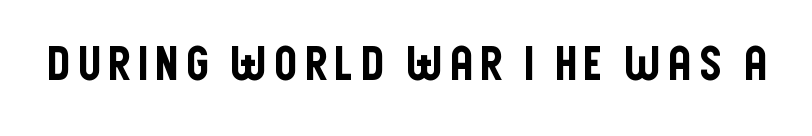
The image shows 47 px condensed sans-serif type, upright; set not underlined; low stroke contrast and a large x-height.
